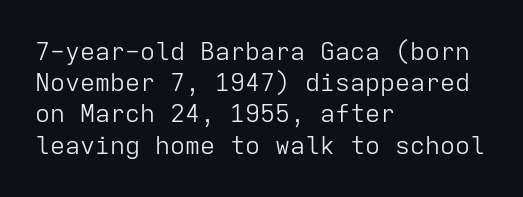
Spacing between characters is what you'd get straight out of the box. Ordinary non-slanted type is in use. The compositor pushed each line to the left boundary. Rows of type keep a routine distance in the vertical direction.
